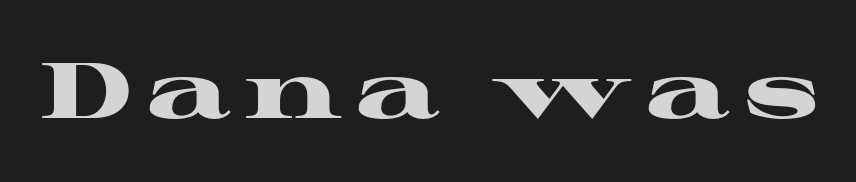
Q: Is the text bold? A: Yes.
Q: Is the text italic (slanted)? A: No, it is upright.
Q: Is the typeface a serif or a sans-serif typeface? A: Serif.
Q: Is the text underlined? A: No.
Q: Width (condensed, normal, or wide)? A: Wide.
Q: Stroke contrast? A: High.
Q: x-height? A: Medium.
Q: Monospaced? A: No.
